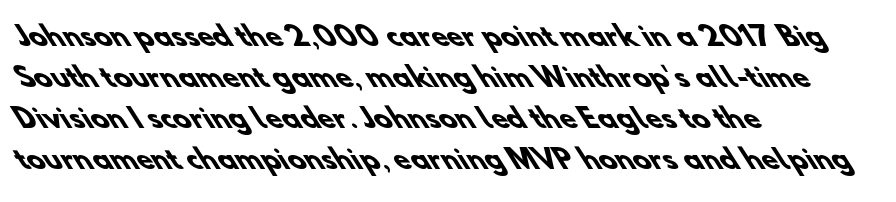
{"bold": "yes", "underline": "no", "align": "left", "line_spacing": "normal", "line_spacing_ratio": 1.58, "letter_spacing": "normal", "letter_spacing_em": 0.0, "glyph_px": 26}
